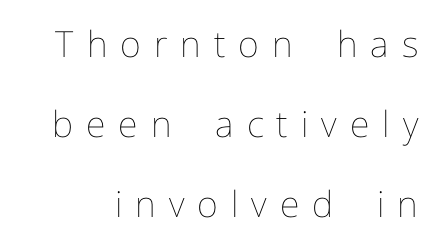
Vertical stems look standard width or narrower in stroke. Posture: straight, roman, zero tilt. These lines stand farther apart than default settings would place them. Check the space under the baseline: it is left empty.
